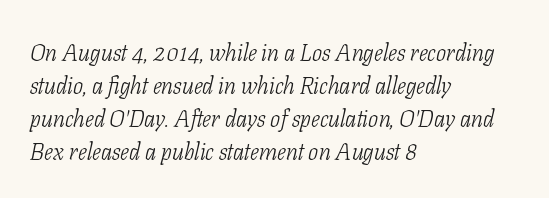
Q: Is the text bold? A: No.
Q: Is the text italic (slanted)? A: Yes, it leans right by about 11 degrees.
Q: Is the text underlined? A: No.
Q: How is the paragraph aligned? A: Left-aligned.
Q: Is the spacing between letters normal or unusually wide? A: Normal.
Q: Is the spacing between lines tight, normal or loose? A: Normal.
